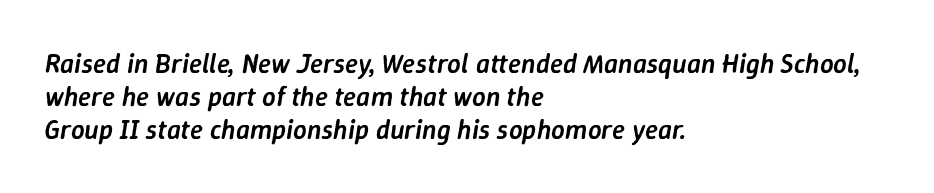
Slanted lettering throughout. Underline: absent. What stands out about the letter spacing? Nothing — it is the standard amount. In CSS terms this would be text-align: left. A somewhat darkened texture: the type is semibold rather than bold.
